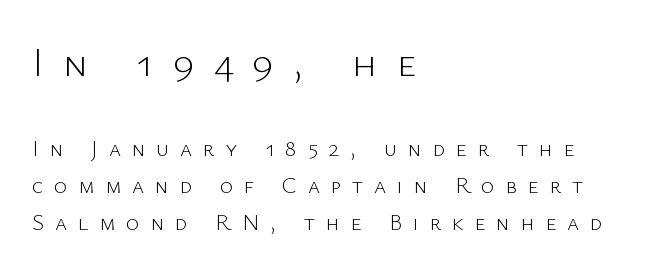
Where is the straight margin? On the left. The face used here is proportionally spaced, like ordinary book or web type. The earlier block is typeset at a bigger size than the later block. Unlike italic type, these characters show no tilt at all. Words float on clear page, feet unadorned. Regarding leading, the lines here are spaced in the standard way.
